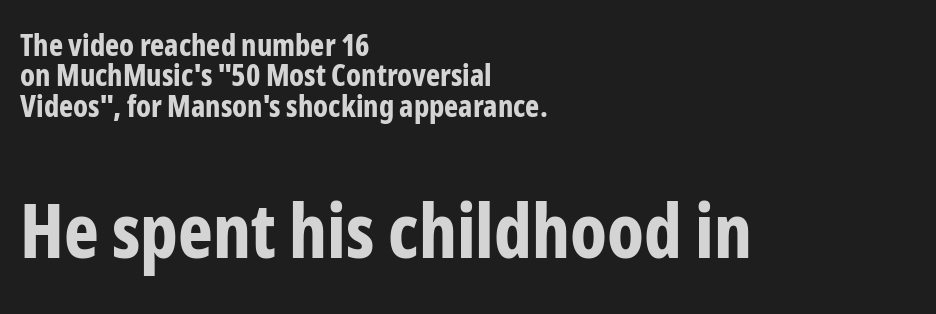
Q: Is the text bold? A: Yes.
Q: Is the text italic (slanted)? A: No, it is upright.
Q: Is the typeface a serif or a sans-serif typeface? A: Sans-serif.
Q: Is the text underlined? A: No.
Q: How is the paragraph aligned? A: Left-aligned.
Q: Is the spacing between letters normal or unusually wide? A: Normal.
Q: Is the spacing between lines tight, normal or loose? A: Tight.
Q: Which block of text is set in a larger size, the first (top) or the second (bottom)? A: The second (bottom) one.
Q: Width (condensed, normal, or wide)? A: Condensed.
Q: Stroke contrast? A: Low.
Q: x-height? A: Medium.
Q: Monospaced? A: No.
